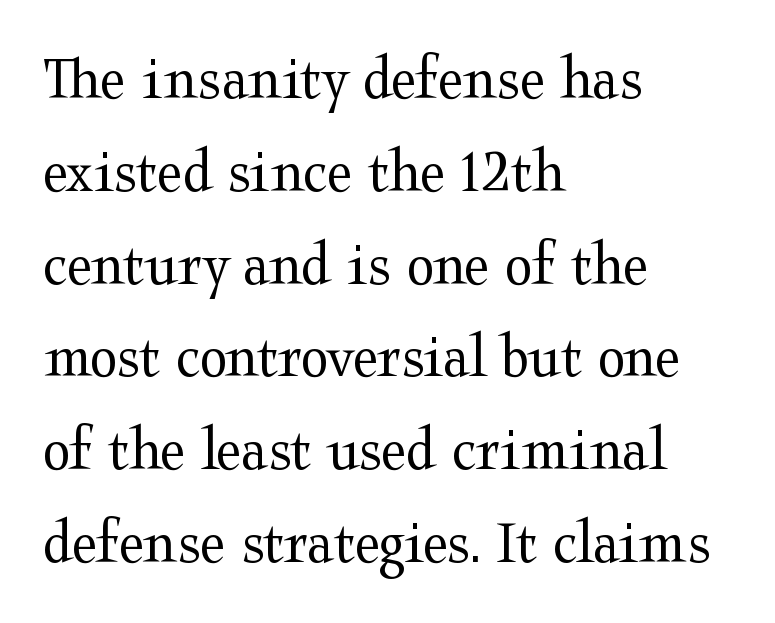
The image shows 64 px regular-weight, wide serif type, upright; set left-aligned, normal line spacing (1.45x), normal letter spacing, not underlined; medium stroke contrast and a medium x-height.
